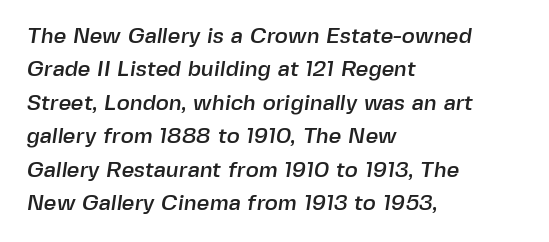
Q: Is the text underlined? A: No.
Q: How is the paragraph aligned? A: Left-aligned.
Q: Is the spacing between letters normal or unusually wide? A: Normal.
Q: Is the spacing between lines tight, normal or loose? A: Normal.
